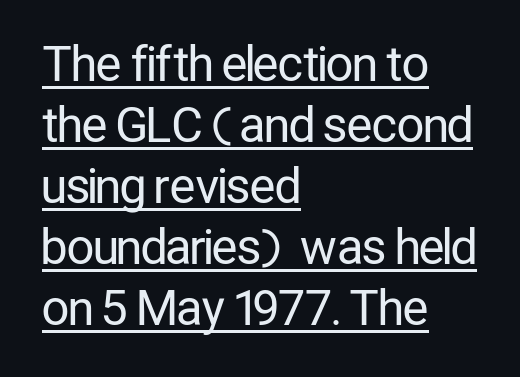
{"serif": "no", "italic": "no", "bold": "no", "weight": "regular", "width": "condensed", "stroke_contrast": "low", "x_height": "medium", "monospaced": "no", "underline": "yes", "align": "left", "line_spacing": "normal", "line_spacing_ratio": 1.27, "letter_spacing": "normal", "letter_spacing_em": 0.0, "glyph_px": 48}
